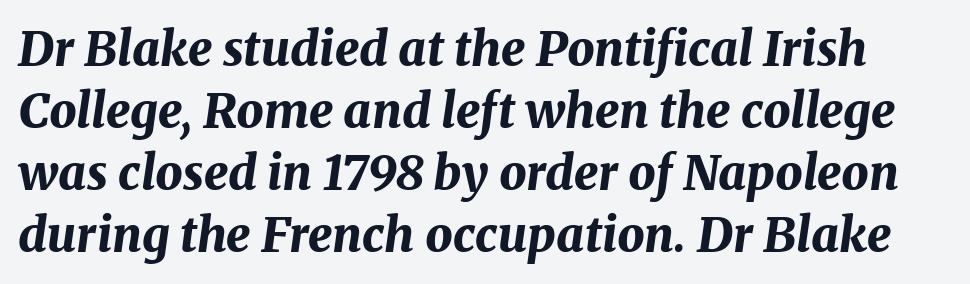
{"italic": "yes", "lean": "right", "slant_degrees": 8, "bold": "yes", "weight": "bold", "width": "normal", "stroke_contrast": "medium", "x_height": "medium", "monospaced": "no", "underline": "no", "line_spacing": "normal", "line_spacing_ratio": 1.29, "letter_spacing": "normal", "letter_spacing_em": 0.0, "glyph_px": 48}
